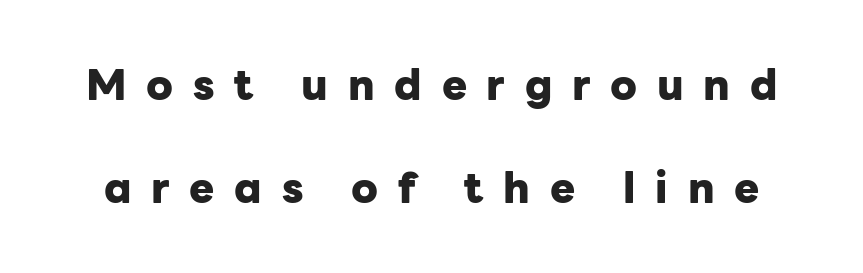
The image shows 42 px heavy sans-serif type, upright; set loose line spacing (2.45x), unusually wide letter spacing (+0.47 em), not underlined; low stroke contrast and a medium x-height.
